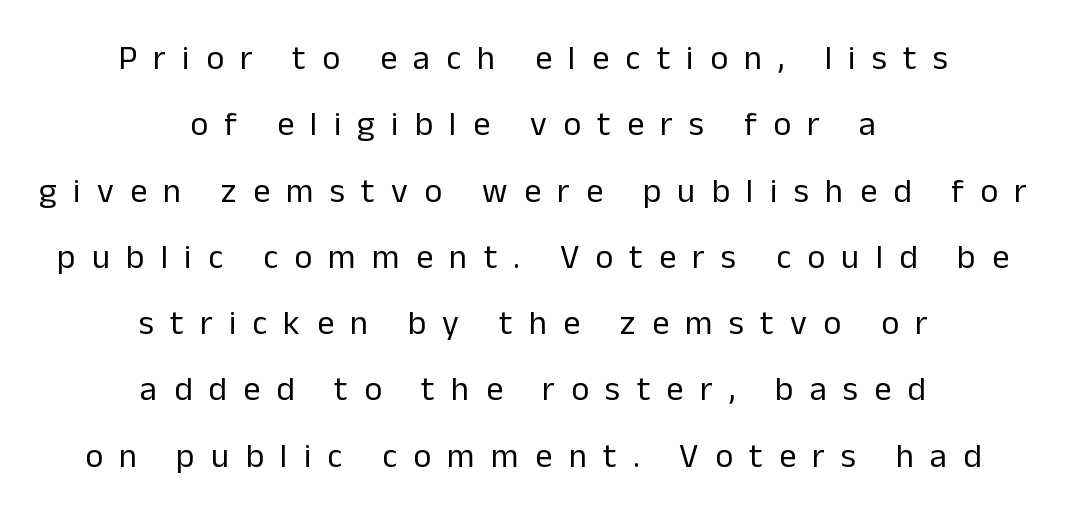
Q: Is the text bold? A: No.
Q: Is the text italic (slanted)? A: No, it is upright.
Q: Is the typeface a serif or a sans-serif typeface? A: Sans-serif.
Q: Is the text underlined? A: No.
Q: How is the paragraph aligned? A: Centered.
Q: Is the spacing between letters normal or unusually wide? A: Unusually wide.
Q: Is the spacing between lines tight, normal or loose? A: Loose.
Q: Width (condensed, normal, or wide)? A: Normal.
Q: Stroke contrast? A: Low.
Q: x-height? A: Medium.
Q: Monospaced? A: No.
